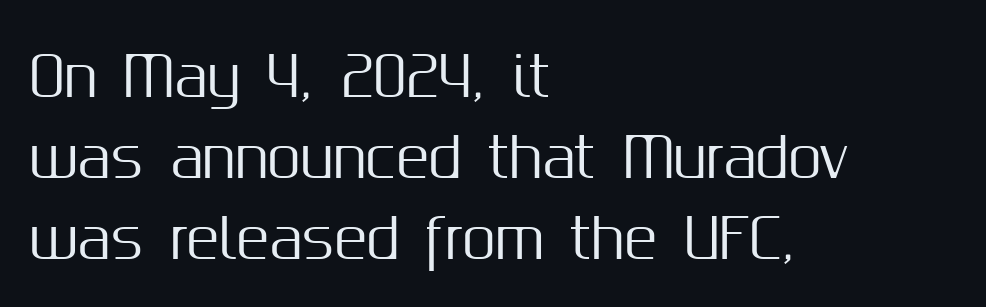
The image shows 54 px sans-serif type, upright; set left-aligned, normal line spacing (1.5x), normal letter spacing, not underlined; medium stroke contrast and a medium x-height.
